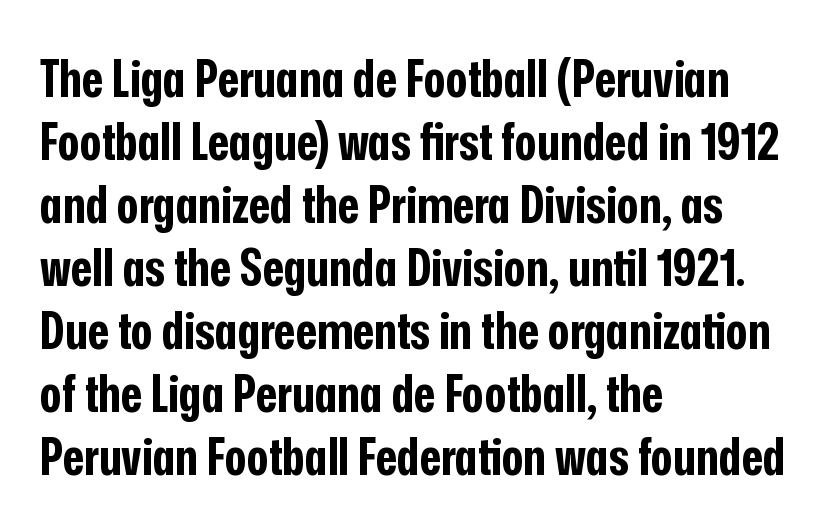
{"serif": "no", "italic": "no", "bold": "yes", "weight": "bold", "width": "condensed", "stroke_contrast": "low", "x_height": "medium", "monospaced": "no", "underline": "no", "align": "left", "line_spacing_ratio": 1.21, "letter_spacing": "normal", "letter_spacing_em": 0.0, "glyph_px": 52}
